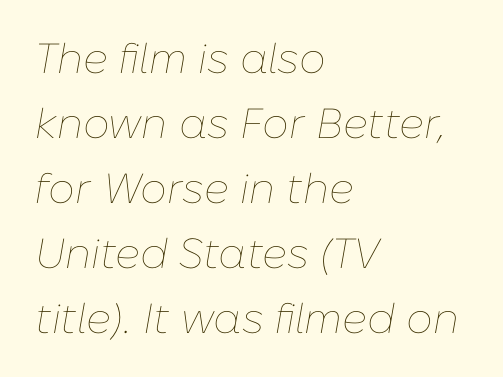
The image shows 42 px thin type, italic (leaning right); set left-aligned, normal line spacing (1.55x), normal letter spacing, not underlined; low stroke contrast and a medium x-height.
